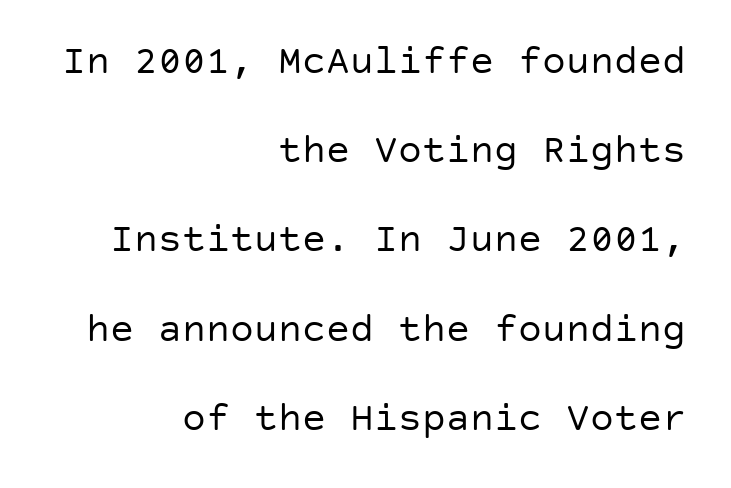
The image shows 40 px regular-weight sans-serif type, upright; set right-aligned, loose line spacing (2.23x), normal letter spacing, not underlined; low stroke contrast and a large x-height.
